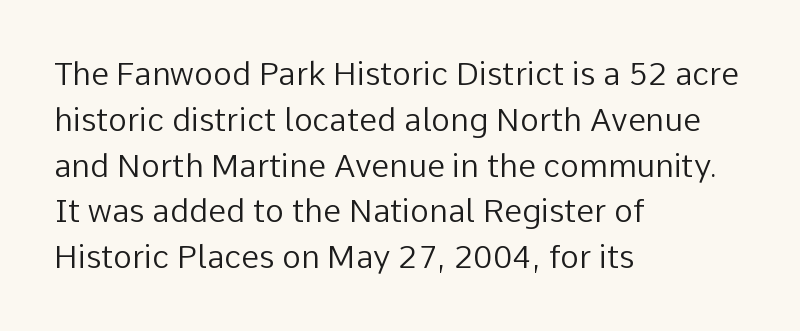
Nothing sits at the stroke ends, so this counts as sans-serif. These lines were composed using upright roman letters. This sample keeps an unexceptional amount of space between lines. The horizontal fit of the characters is conventional and even. Is this a fixed-width face? No — the glyphs have proportional, varying widths.
